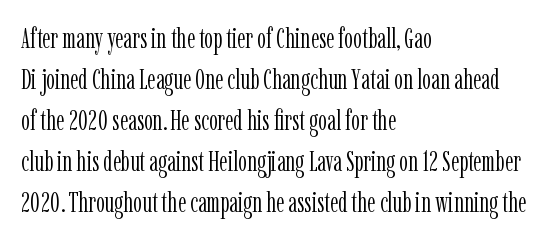
Anything drawn beneath the words? Only blank space. A classic flush-left, rag-right setting is used for this passage. Looks like regular typesetting: each glyph gets only the width it needs. The font's upright variant was chosen for this text. The font sits on the lighter half of the weight spectrum, regular included. Each word holds together tightly as a unit, with standard inter-letter gaps.
